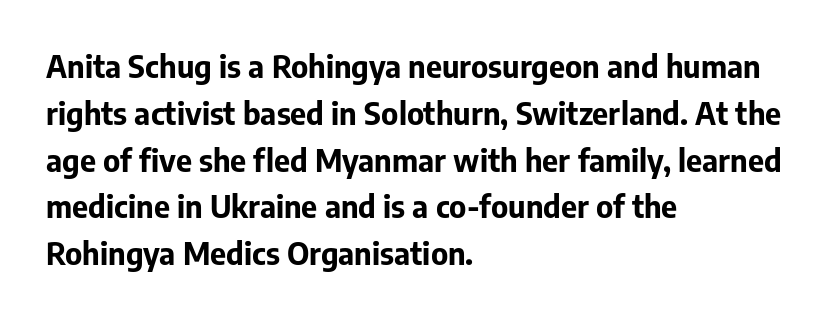
The image shows 31 px bold sans-serif type, upright; set left-aligned, normal line spacing (1.51x), normal letter spacing, not underlined; low stroke contrast and a medium x-height.
